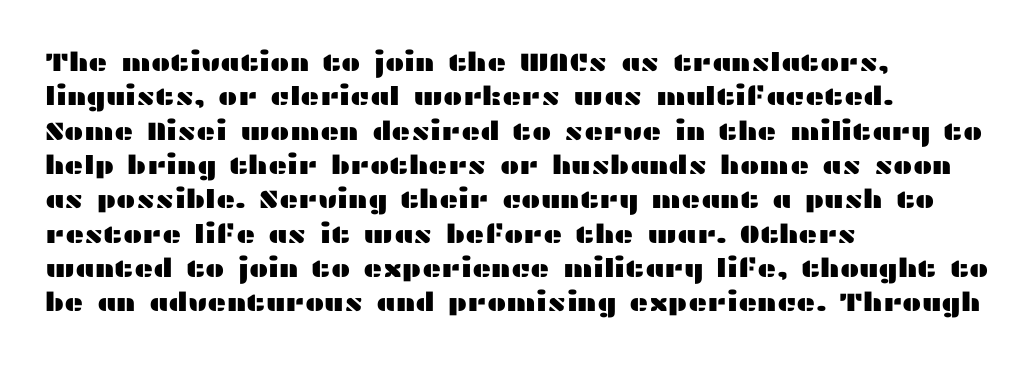
{"italic": "no", "underline": "no", "align": "left", "line_spacing": "normal", "line_spacing_ratio": 1.32, "letter_spacing": "normal", "letter_spacing_em": 0.0, "glyph_px": 26}
